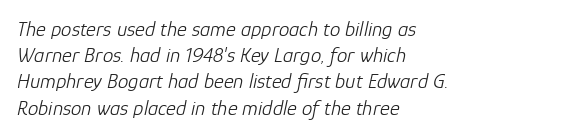
The image shows 21 px text type, italic (leaning right); set left-aligned, normal line spacing (1.25x), normal letter spacing, not underlined.
